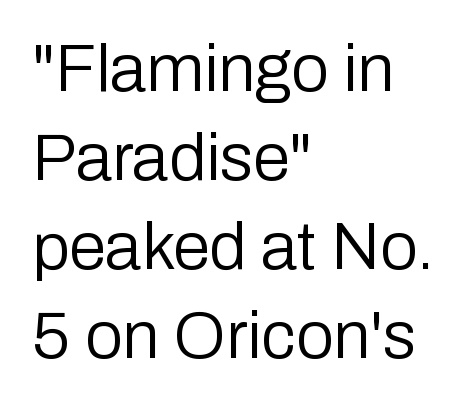
{"serif": "no", "italic": "no", "bold": "no", "weight": "regular", "width": "normal", "stroke_contrast": "low", "x_height": "medium", "monospaced": "no", "underline": "no", "align": "left", "line_spacing": "normal", "line_spacing_ratio": 1.33, "letter_spacing": "normal", "letter_spacing_em": 0.0, "glyph_px": 67}
